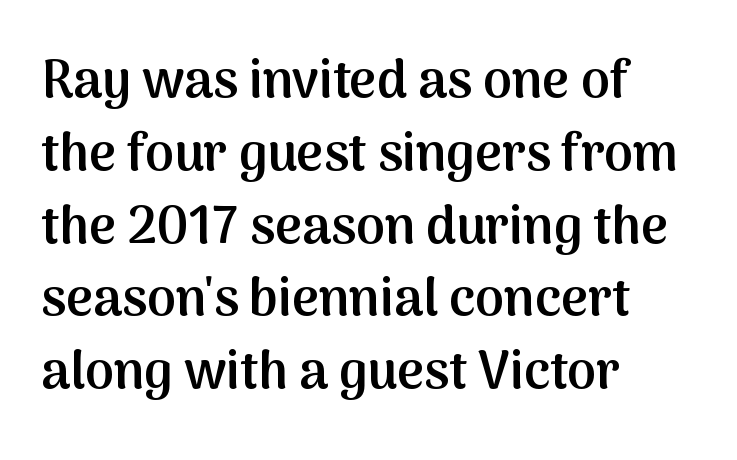
Q: Is the text bold? A: Semi-bold.
Q: Is the text italic (slanted)? A: No, it is upright.
Q: Is the typeface a serif or a sans-serif typeface? A: Sans-serif.
Q: Is the text underlined? A: No.
Q: How is the paragraph aligned? A: Left-aligned.
Q: Is the spacing between letters normal or unusually wide? A: Normal.
Q: Is the spacing between lines tight, normal or loose? A: Normal.
Q: Width (condensed, normal, or wide)? A: Normal.
Q: Stroke contrast? A: Medium.
Q: x-height? A: Medium.
Q: Monospaced? A: No.
